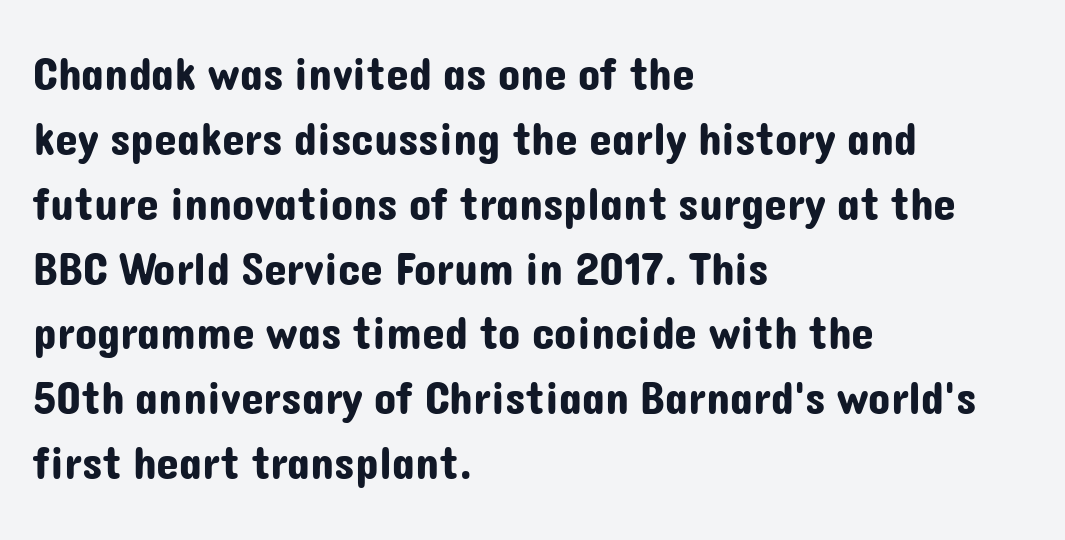
Q: Is the text italic (slanted)? A: No, it is upright.
Q: Is the typeface a serif or a sans-serif typeface? A: Sans-serif.
Q: Is the text underlined? A: No.
Q: How is the paragraph aligned? A: Left-aligned.
Q: Is the spacing between letters normal or unusually wide? A: Normal.
Q: Is the spacing between lines tight, normal or loose? A: Normal.
Q: Width (condensed, normal, or wide)? A: Normal.
Q: Stroke contrast? A: Low.
Q: x-height? A: Medium.
Q: Monospaced? A: No.
